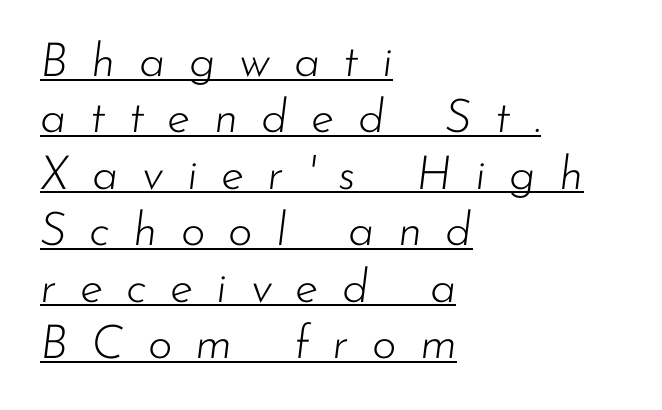
What decoration does the sample have? An underline. Caption: face not bold, strokes unweighted. Loose tracking; the words dissolve into strings of separated letters. The rendering applies a slant to the glyphs. If you drew a ruler down the left edge, every line would touch it. Think of a printed novel: that variable character pitch is what you see here.
